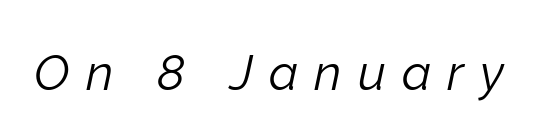
Italic? Definitely — the glyphs are oblique. The baseline area is clear. Spacing verdict: proportional, widths tailored to each character. Stems here are at most as thick as an everyday book face. Inter-character spacing is expanded well beyond the font's built-in metrics.
